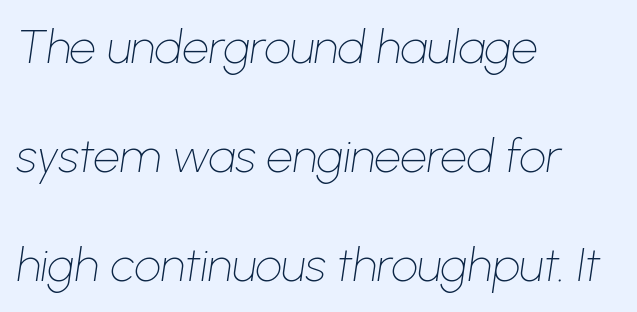
A light-to-regular cut is what we see here. Nobody touched the tracking dial on this one. Each new line begins a long way beneath the previous one. The passage shown leans; its letterforms are oblique. A bare baseline throughout the passage.
